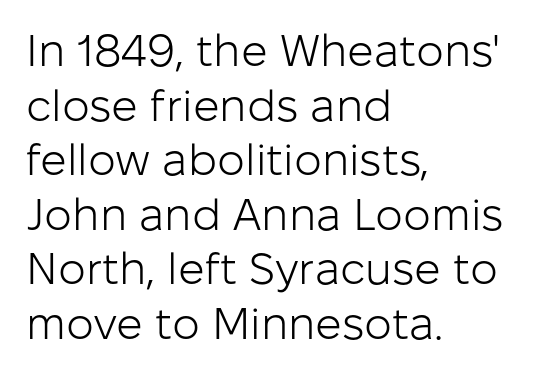
The image shows 44 px light sans-serif type, upright; set left-aligned, line spacing 1.24x, normal letter spacing, not underlined; low stroke contrast and a medium x-height.
